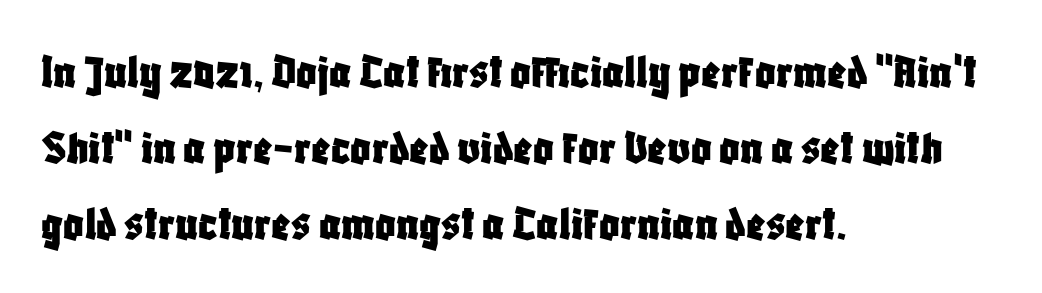
Characters follow at the spacing the type designer built in. Lines of text with bare space underneath. The lines sit at an ordinary, default distance from one another. The rendering anchors every line to the left-hand side. This is sans-serif lettering, the kind often seen on screens and signage.
